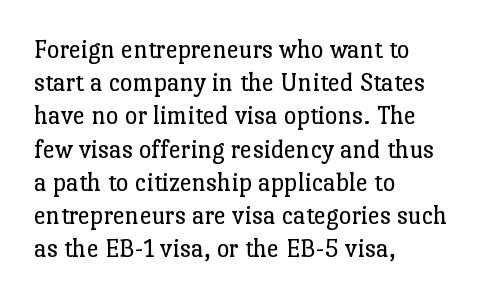
The image shows 27 px text type, upright; set left-aligned, line spacing 1.23x, normal letter spacing, not underlined.
